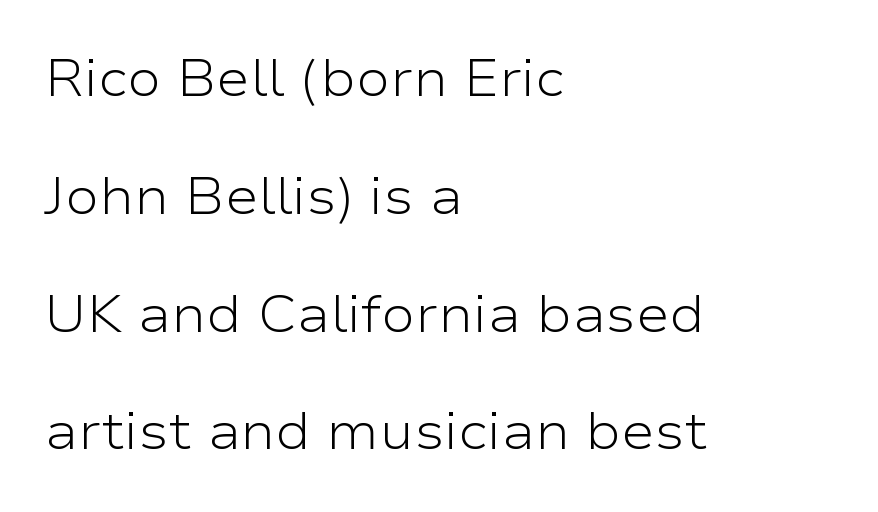
Q: Is the text bold? A: No.
Q: Is the text italic (slanted)? A: No, it is upright.
Q: Is the typeface a serif or a sans-serif typeface? A: Sans-serif.
Q: Is the text underlined? A: No.
Q: How is the paragraph aligned? A: Left-aligned.
Q: Is the spacing between letters normal or unusually wide? A: Normal.
Q: Is the spacing between lines tight, normal or loose? A: Loose.
Q: Width (condensed, normal, or wide)? A: Wide.
Q: Stroke contrast? A: Low.
Q: x-height? A: Medium.
Q: Monospaced? A: No.
